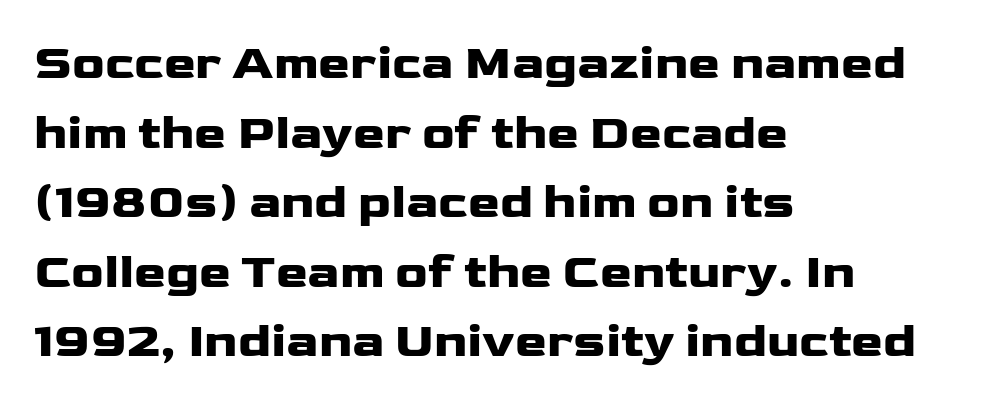
The image shows 48 px heavy, wide sans-serif type, upright; set left-aligned, normal line spacing (1.45x), normal letter spacing, not underlined; low stroke contrast and a medium x-height.
